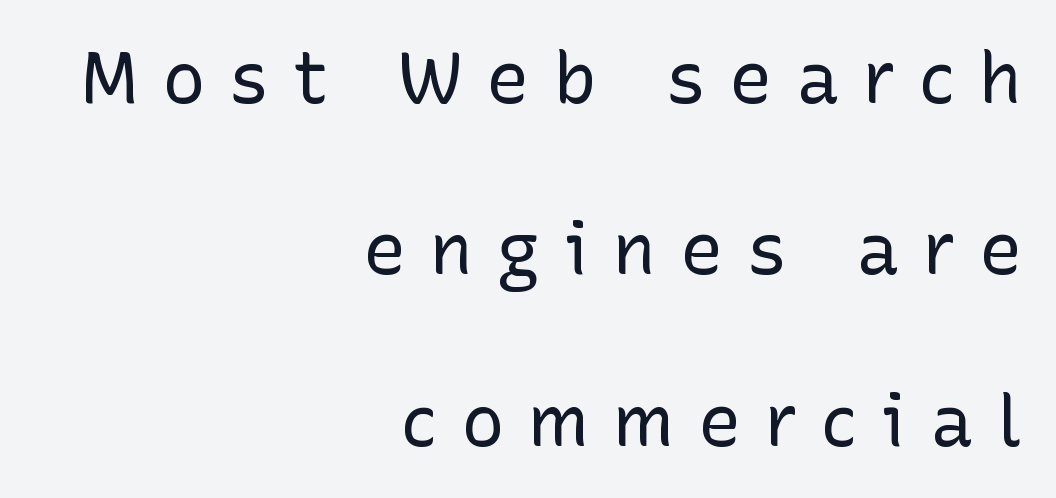
Regarding leading, the lines here are spaced well apart. No feet cap the strokes, marking this as sans-serif type. Here the glyphs are tracked loosely, breaking word shapes into spaced letters. Teacher's note: observe the even right margin — that is flush-right alignment. Descenders are the only things crossing below the line. The letters stand straight up with perfectly vertical stems.
